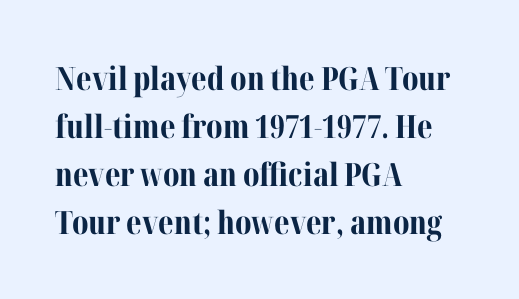
{"serif": "yes", "italic": "no", "bold": "yes", "weight": "bold", "width": "normal", "stroke_contrast": "medium", "x_height": "medium", "monospaced": "no", "underline": "no", "align": "left", "line_spacing": "normal", "line_spacing_ratio": 1.5, "letter_spacing": "normal", "letter_spacing_em": 0.0, "glyph_px": 32}
